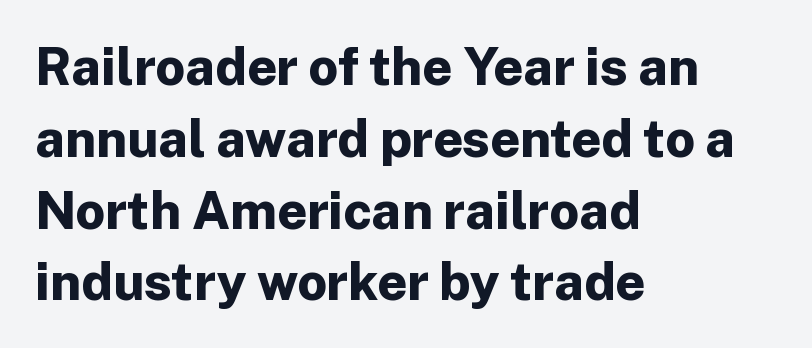
Weight check: bold — yes, fully. Check the space under the baseline: it is left empty. A typesetter would call this leading conventional body-copy spacing. Teacher's note: observe the even left margin — that is flush-left alignment. How are the letters spaced? Ordinarily, with no added tracking.
